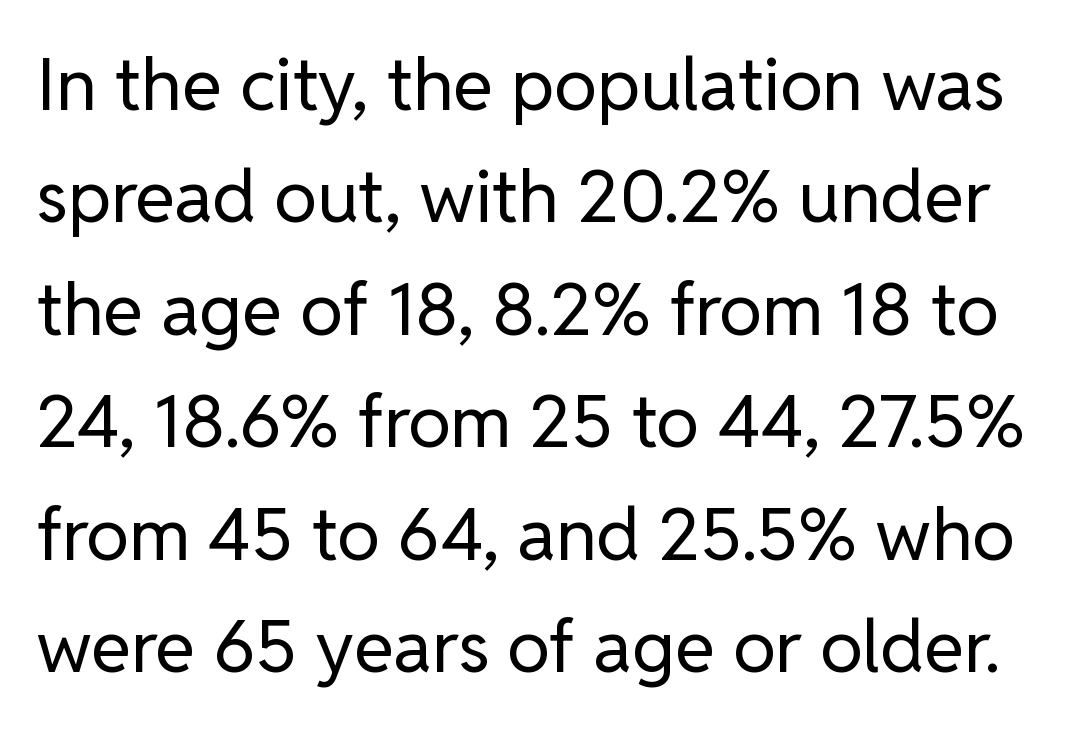
Q: Is the text bold? A: No.
Q: Is the text italic (slanted)? A: No, it is upright.
Q: Is the typeface a serif or a sans-serif typeface? A: Sans-serif.
Q: Is the text underlined? A: No.
Q: Is the spacing between letters normal or unusually wide? A: Normal.
Q: Is the spacing between lines tight, normal or loose? A: Normal.
Q: Width (condensed, normal, or wide)? A: Normal.
Q: Stroke contrast? A: Low.
Q: x-height? A: Medium.
Q: Monospaced? A: No.
